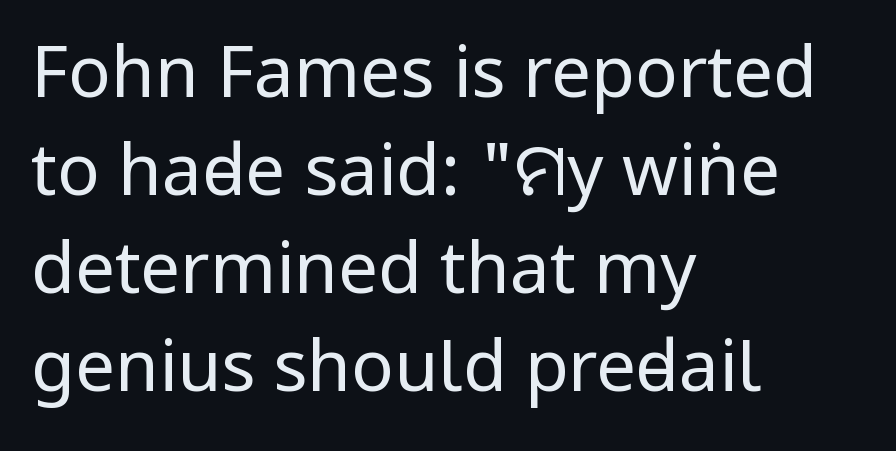
Q: Is the text bold? A: No.
Q: Is the text italic (slanted)? A: No, it is upright.
Q: Is the typeface a serif or a sans-serif typeface? A: Sans-serif.
Q: Is the text underlined? A: No.
Q: How is the paragraph aligned? A: Left-aligned.
Q: Is the spacing between letters normal or unusually wide? A: Normal.
Q: Is the spacing between lines tight, normal or loose? A: Normal.
Q: Width (condensed, normal, or wide)? A: Condensed.
Q: Stroke contrast? A: Low.
Q: x-height? A: Large.
Q: Monospaced? A: No.
